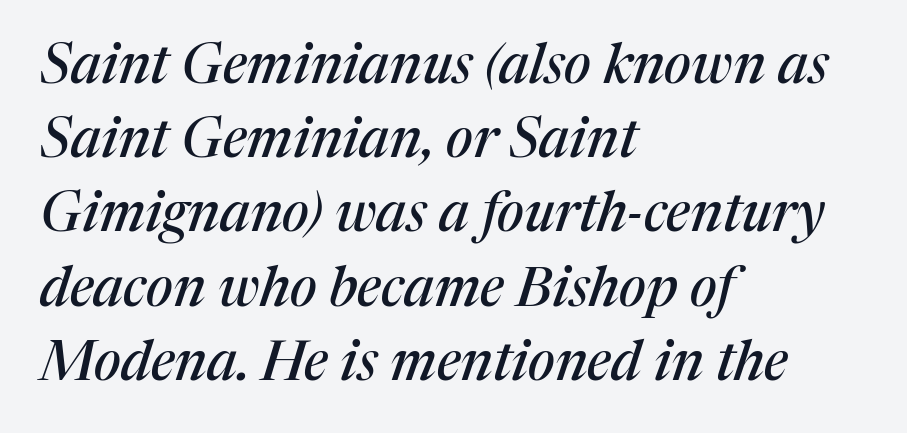
Baseline-to-baseline distance is the conventional proportion of letter height. This sample uses an oblique cut, with every glyph tilted off the vertical. Every row of glyphs begins at an identical x-position on the left. You could not count columns in this text — the font is proportionally spaced. The zone under the glyphs is completely vacant.
